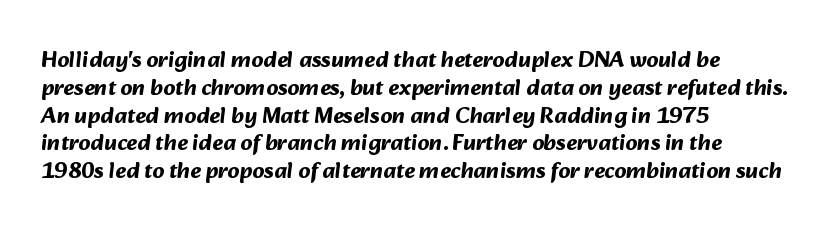
Q: Is the text bold? A: Yes.
Q: Is the text underlined? A: No.
Q: How is the paragraph aligned? A: Left-aligned.
Q: Is the spacing between letters normal or unusually wide? A: Normal.
